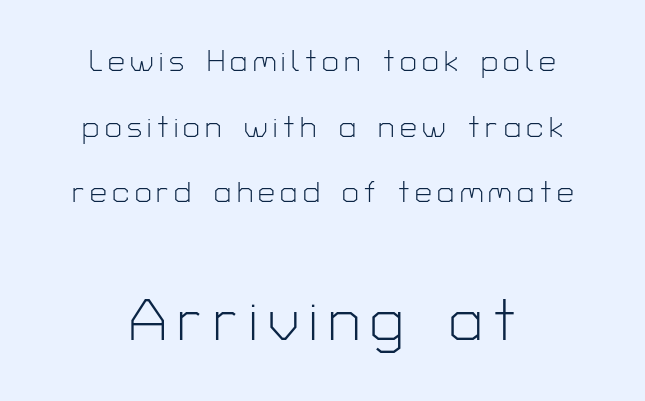
Q: Is the text bold? A: No.
Q: Is the text italic (slanted)? A: No, it is upright.
Q: Is the typeface a serif or a sans-serif typeface? A: Sans-serif.
Q: Is the text underlined? A: No.
Q: How is the paragraph aligned? A: Centered.
Q: Is the spacing between lines tight, normal or loose? A: Loose.
Q: Which block of text is set in a larger size, the first (top) or the second (bottom)? A: The second (bottom) one.
Q: Width (condensed, normal, or wide)? A: Normal.
Q: Stroke contrast? A: Low.
Q: x-height? A: Medium.
Q: Monospaced? A: No.
